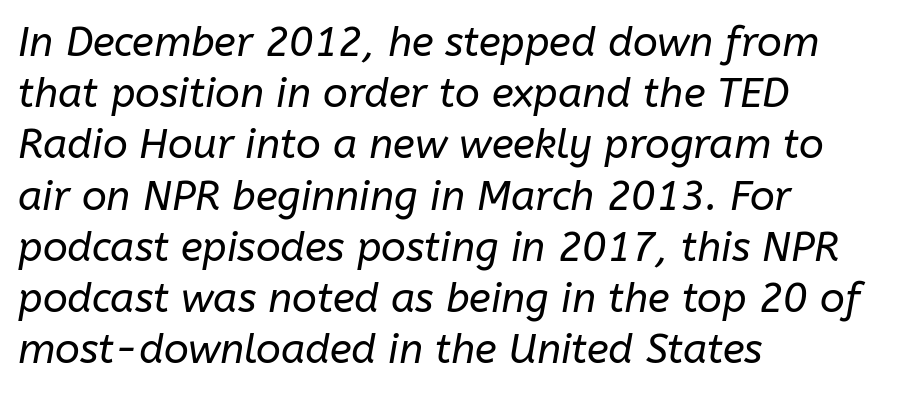
The image shows 41 px regular-weight type, italic (leaning right); set left-aligned, normal line spacing (1.25x), normal letter spacing, not underlined; low stroke contrast and a medium x-height.
